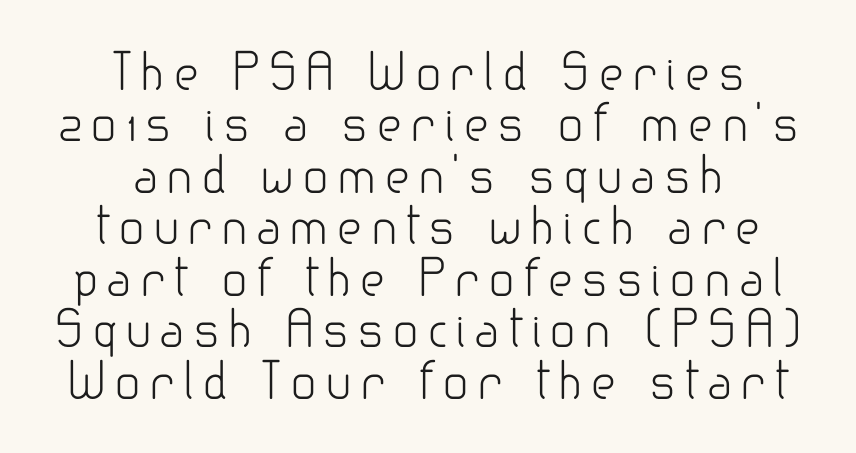
This rendering employs a face without finishing strokes, i.e., a sans-serif. Cramped leading. In terms of posture, this sample is upright. A clean baseline with only descenders dipping below it. Letters have the restrained weight of plain body copy at most.
